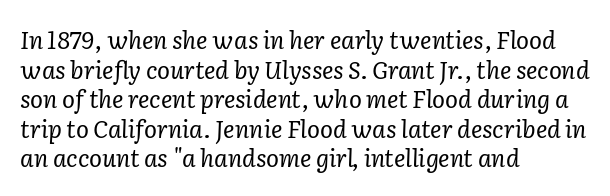
Q: Is the text bold? A: No.
Q: Is the text italic (slanted)? A: Yes, it leans right by about 2 degrees.
Q: Is the text underlined? A: No.
Q: How is the paragraph aligned? A: Left-aligned.
Q: Is the spacing between letters normal or unusually wide? A: Normal.
